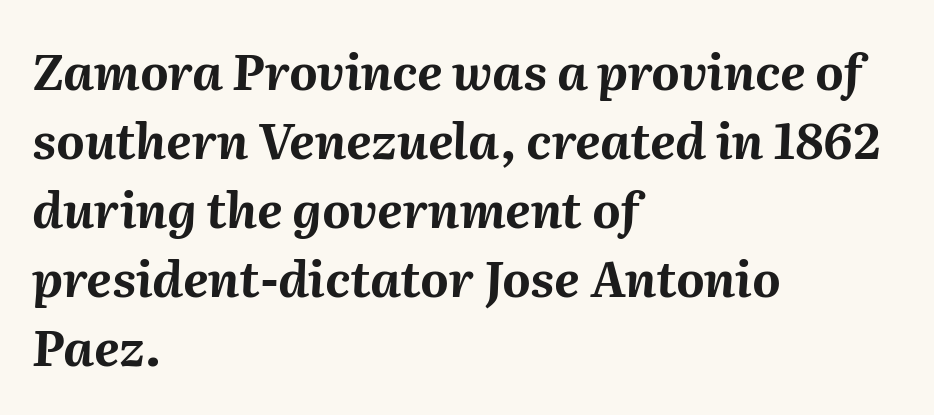
Style check: oblique. Clear beneath every line of the passage. A typesetter would call this proportional, since set widths differ per character. This is heavy type, rendered in bold.
